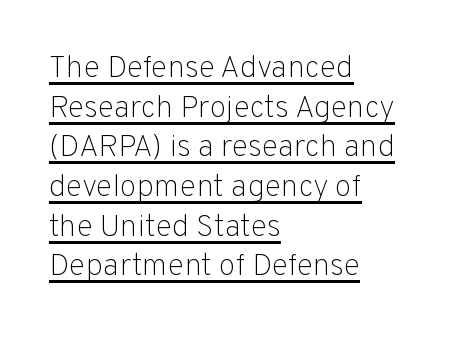
Q: Is the text bold? A: No.
Q: Is the text italic (slanted)? A: No, it is upright.
Q: Is the typeface a serif or a sans-serif typeface? A: Sans-serif.
Q: Is the text underlined? A: Yes.
Q: How is the paragraph aligned? A: Left-aligned.
Q: Is the spacing between letters normal or unusually wide? A: Normal.
Q: Is the spacing between lines tight, normal or loose? A: Normal.
Q: Width (condensed, normal, or wide)? A: Normal.
Q: Stroke contrast? A: Low.
Q: x-height? A: Medium.
Q: Monospaced? A: No.
